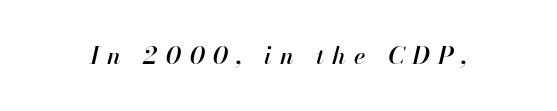
Q: Is the text italic (slanted)? A: Yes, it leans right by about 13 degrees.
Q: Is the text underlined? A: No.
Q: Is the spacing between letters normal or unusually wide? A: Unusually wide.
